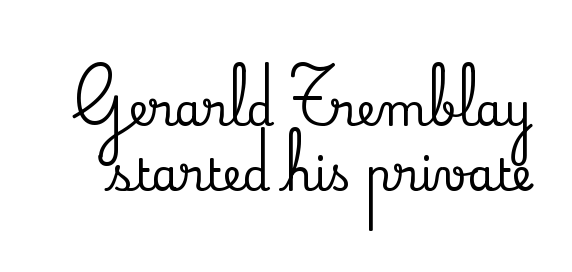
{"serif": "yes", "italic": "no", "width": "normal", "stroke_contrast": "low", "x_height": "small", "monospaced": "no", "underline": "no", "line_spacing": "normal", "line_spacing_ratio": 1.48, "letter_spacing": "normal", "letter_spacing_em": 0.0, "glyph_px": 44}
